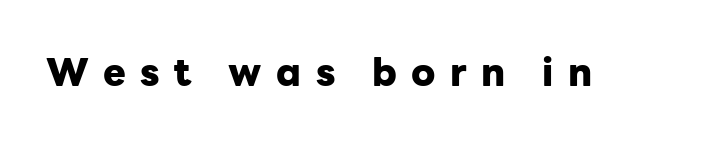
Varying glyph widths throughout — classic text-font behaviour. The baseline area is clear. Spacing between characters has been opened up far beyond the box default. This is heavy type, rendered in bold. Style check: upright. The text was rendered using a sans face with plain stroke endings.
